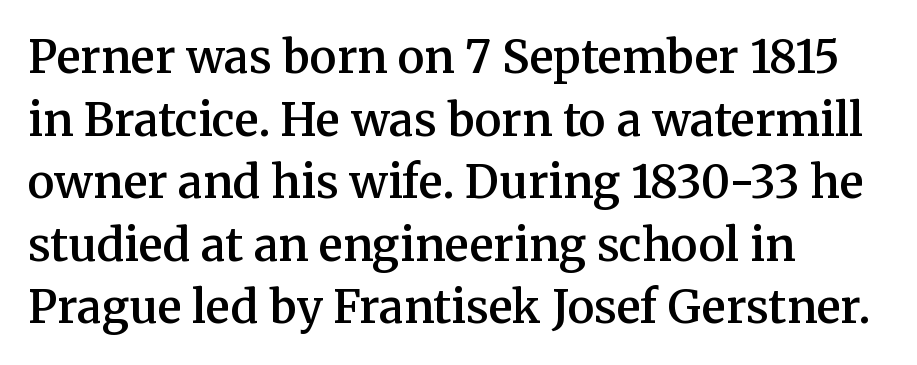
{"serif": "yes", "italic": "no", "bold": "semi", "weight": "semibold", "width": "normal", "stroke_contrast": "medium", "x_height": "medium", "monospaced": "no", "underline": "no", "align": "left", "line_spacing": "normal", "line_spacing_ratio": 1.39, "letter_spacing": "normal", "letter_spacing_em": 0.0, "glyph_px": 45}
